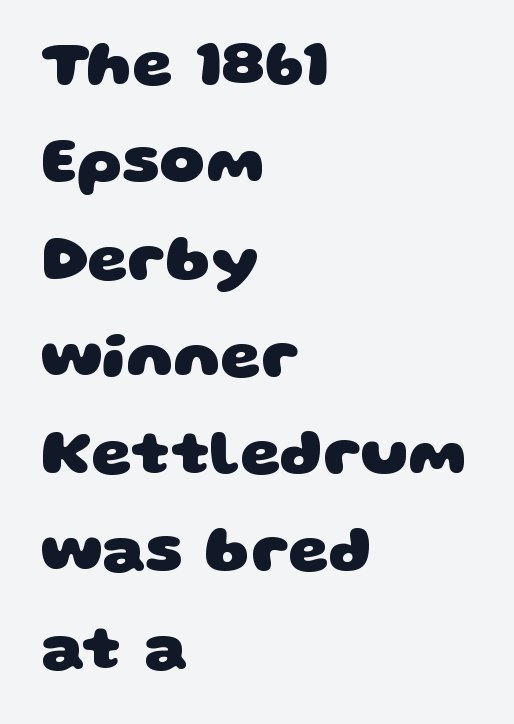
{"serif": "no", "bold": "yes", "weight": "heavy", "width": "wide", "stroke_contrast": "low", "x_height": "large", "monospaced": "no", "underline": "no", "align": "left", "line_spacing": "normal", "line_spacing_ratio": 1.52, "letter_spacing": "normal", "letter_spacing_em": 0.0, "glyph_px": 64}
